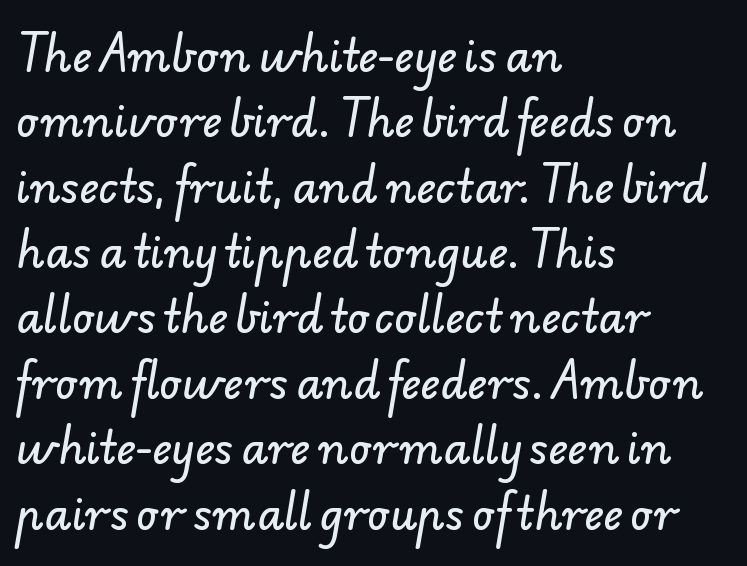
The image shows 43 px sans-serif type; set left-aligned, normal line spacing (1.52x), normal letter spacing, not underlined; low stroke contrast and a small x-height.
